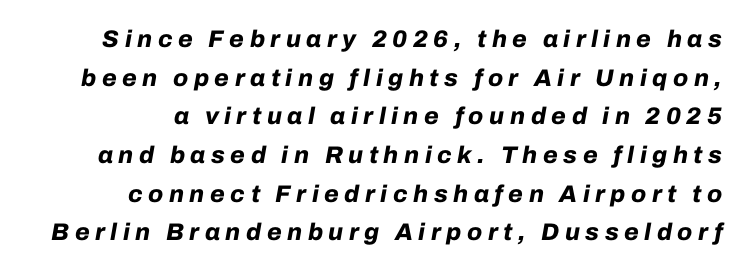
{"italic": "yes", "lean": "right", "slant_degrees": 10, "bold": "yes", "underline": "no", "align": "right", "line_spacing": "normal", "line_spacing_ratio": 1.61, "letter_spacing": "wide", "letter_spacing_em": 0.23, "glyph_px": 24}
